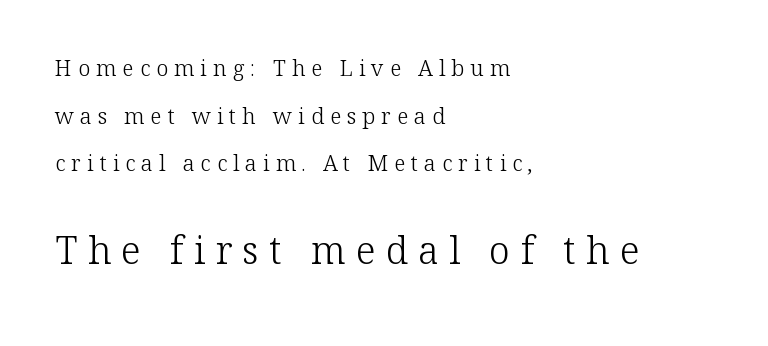
{"serif": "yes", "italic": "no", "bold": "no", "weight": "light", "width": "normal", "stroke_contrast": "low", "x_height": "medium", "monospaced": "no", "underline": "no", "align": "left", "line_spacing": "loose", "line_spacing_ratio": 2.17, "letter_spacing": "wide", "letter_spacing_em": 0.27, "larger_block": "second", "size_ratio": 1.73, "glyph_px": 38}
